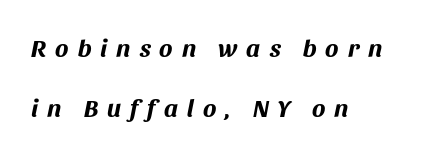
The image shows 25 px bold type, italic (leaning right); set left-aligned, loose line spacing (2.39x), unusually wide letter spacing (+0.36 em), not underlined.
